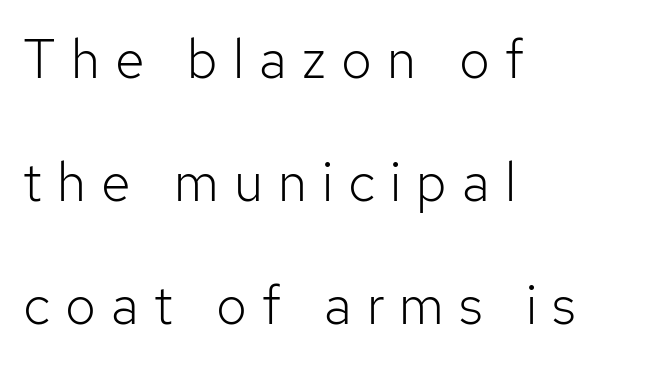
On a weight scale, this lands at 450 or below. Nothing sits at the stroke ends, so this counts as sans-serif. The gap between lines stays unmarked. The letters stand straight up with perfectly vertical stems. The face used here is proportionally spaced, like ordinary book or web type. Each line starts at the same left margin while the right side varies.
